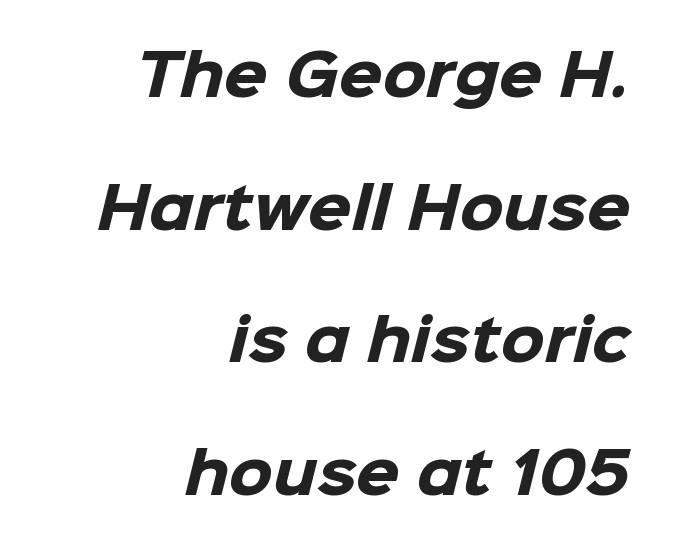
{"serif": "no", "bold": "yes", "weight": "heavy", "width": "normal", "stroke_contrast": "low", "x_height": "medium", "monospaced": "no", "underline": "no", "align": "right", "line_spacing": "loose", "line_spacing_ratio": 2.37, "letter_spacing": "normal", "letter_spacing_em": 0.0, "glyph_px": 56}
